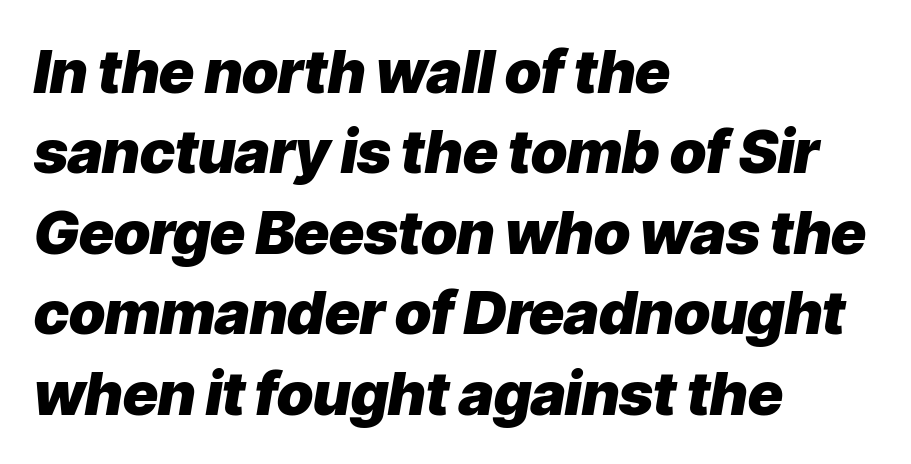
Plain, unruled lines of type. Bold? Absolutely — the strokes are thick and heavy. This is oblique type, the kind used for emphasis or titles. The face used here is proportionally spaced, like ordinary book or web type. Each new line begins a customary step beneath the previous one.
